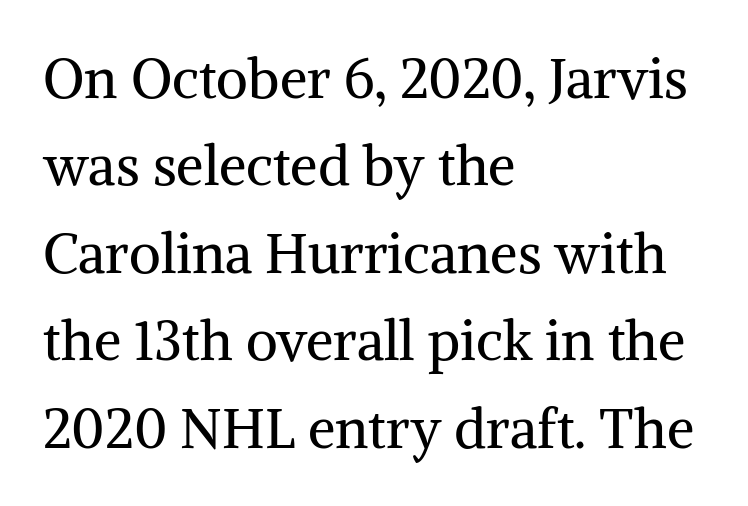
The image shows 55 px regular-weight serif type, upright; set left-aligned, normal line spacing (1.59x), normal letter spacing, not underlined; medium stroke contrast and a medium x-height.
